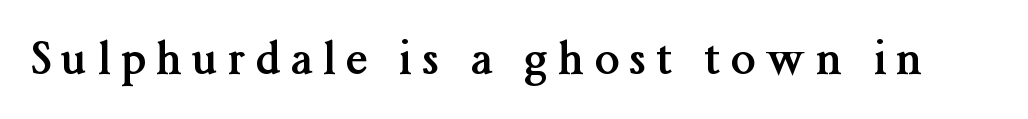
This is the regular roman posture of the typeface. You could not count columns in this text — the font is proportionally spaced. Nobody drew a line under any word here. Check where the strokes stop: tiny serifs finish them off.
